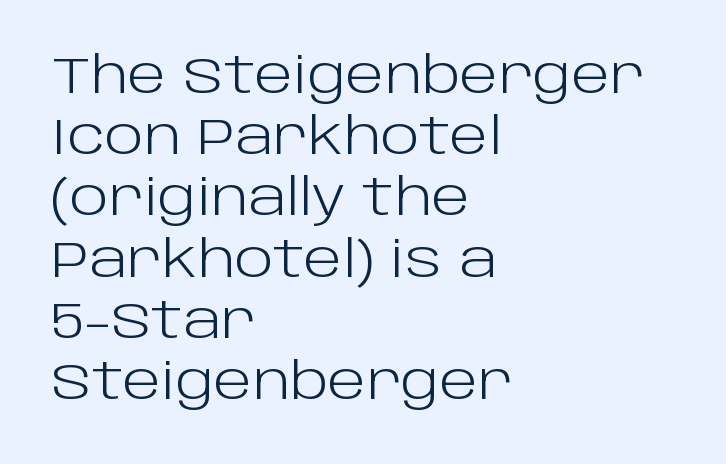
Q: Is the text bold? A: No.
Q: Is the text italic (slanted)? A: No, it is upright.
Q: Is the typeface a serif or a sans-serif typeface? A: Sans-serif.
Q: Is the text underlined? A: No.
Q: How is the paragraph aligned? A: Left-aligned.
Q: Is the spacing between letters normal or unusually wide? A: Normal.
Q: Width (condensed, normal, or wide)? A: Normal.
Q: Stroke contrast? A: Low.
Q: x-height? A: Large.
Q: Monospaced? A: No.
